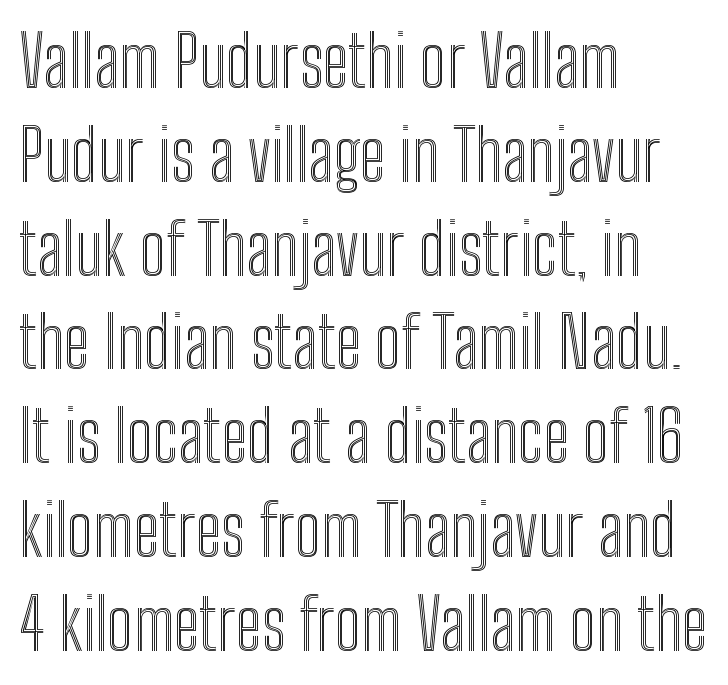
Q: Is the text italic (slanted)? A: No, it is upright.
Q: Is the text underlined? A: No.
Q: How is the paragraph aligned? A: Left-aligned.
Q: Is the spacing between letters normal or unusually wide? A: Normal.
Q: Is the spacing between lines tight, normal or loose? A: Normal.
Q: Width (condensed, normal, or wide)? A: Condensed.
Q: x-height? A: Medium.
Q: Monospaced? A: No.
